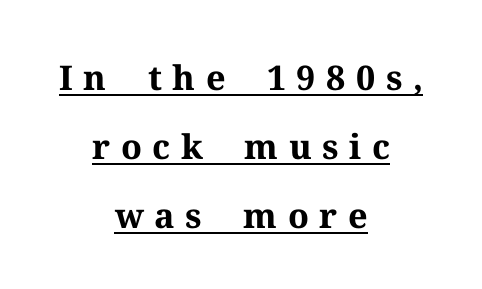
Q: Is the text bold? A: Yes.
Q: Is the text italic (slanted)? A: No, it is upright.
Q: Is the typeface a serif or a sans-serif typeface? A: Serif.
Q: Is the text underlined? A: Yes.
Q: How is the paragraph aligned? A: Centered.
Q: Is the spacing between letters normal or unusually wide? A: Unusually wide.
Q: Is the spacing between lines tight, normal or loose? A: Loose.
Q: Width (condensed, normal, or wide)? A: Normal.
Q: Stroke contrast? A: Medium.
Q: x-height? A: Medium.
Q: Monospaced? A: No.
